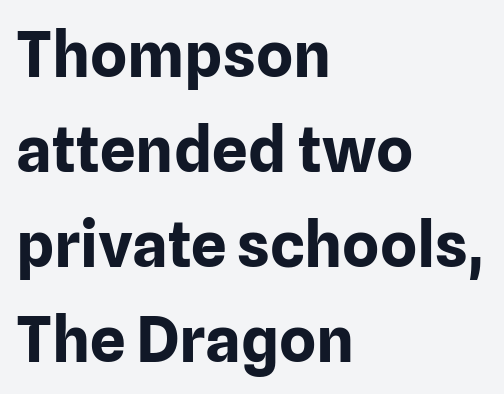
Q: Is the text bold? A: Yes.
Q: Is the text italic (slanted)? A: No, it is upright.
Q: Is the typeface a serif or a sans-serif typeface? A: Sans-serif.
Q: Is the text underlined? A: No.
Q: How is the paragraph aligned? A: Left-aligned.
Q: Is the spacing between letters normal or unusually wide? A: Normal.
Q: Is the spacing between lines tight, normal or loose? A: Normal.
Q: Width (condensed, normal, or wide)? A: Normal.
Q: Stroke contrast? A: Low.
Q: x-height? A: Medium.
Q: Monospaced? A: No.
